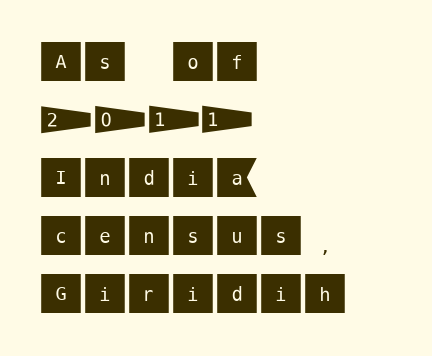
Q: Is the text italic (slanted)? A: No, it is upright.
Q: Is the typeface a serif or a sans-serif typeface? A: Sans-serif.
Q: Is the text underlined? A: No.
Q: How is the paragraph aligned? A: Left-aligned.
Q: Is the spacing between letters normal or unusually wide? A: Normal.
Q: Is the spacing between lines tight, normal or loose? A: Normal.
Q: Width (condensed, normal, or wide)? A: Normal.
Q: Stroke contrast? A: Medium.
Q: x-height? A: Large.
